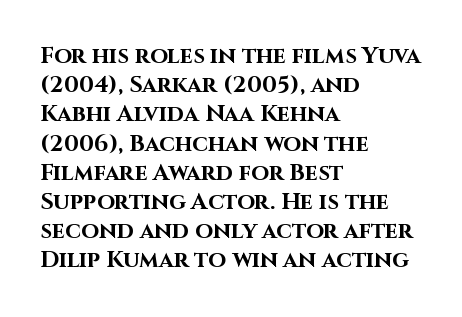
{"italic": "no", "bold": "yes", "underline": "no", "align": "left", "line_spacing": "normal", "line_spacing_ratio": 1.27, "letter_spacing": "normal", "letter_spacing_em": 0.0, "glyph_px": 23}
